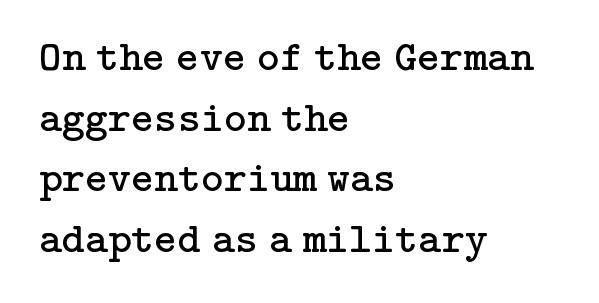
Q: Is the text bold? A: No.
Q: Is the text italic (slanted)? A: No, it is upright.
Q: Is the typeface a serif or a sans-serif typeface? A: Serif.
Q: Is the text underlined? A: No.
Q: How is the paragraph aligned? A: Left-aligned.
Q: Is the spacing between letters normal or unusually wide? A: Normal.
Q: Is the spacing between lines tight, normal or loose? A: Normal.
Q: Width (condensed, normal, or wide)? A: Normal.
Q: Stroke contrast? A: Low.
Q: x-height? A: Medium.
